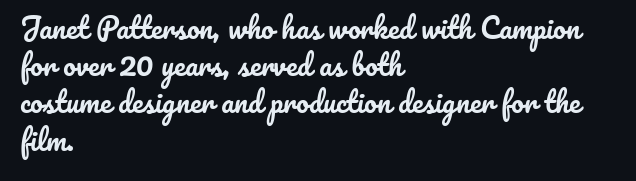
{"width": "normal", "stroke_contrast": "low", "x_height": "small", "monospaced": "no", "underline": "no", "align": "left", "line_spacing": "normal", "line_spacing_ratio": 1.33, "letter_spacing": "normal", "letter_spacing_em": 0.0, "glyph_px": 28}
